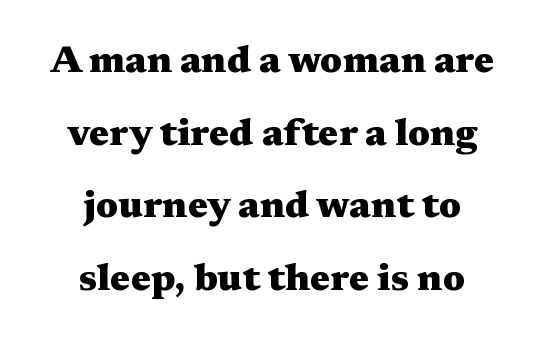
{"serif": "yes", "italic": "no", "bold": "yes", "weight": "heavy", "width": "wide", "stroke_contrast": "medium", "x_height": "medium", "monospaced": "no", "underline": "no", "align": "center", "line_spacing": "loose", "line_spacing_ratio": 1.91, "letter_spacing": "normal", "letter_spacing_em": 0.0, "glyph_px": 38}
